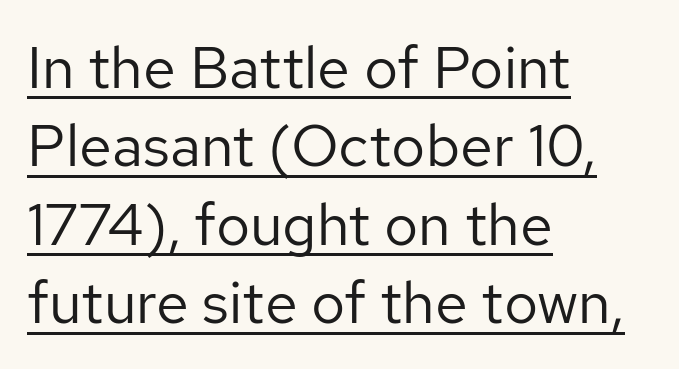
{"serif": "no", "italic": "no", "bold": "no", "weight": "regular", "width": "normal", "stroke_contrast": "low", "x_height": "medium", "monospaced": "no", "underline": "yes", "align": "left", "line_spacing": "normal", "line_spacing_ratio": 1.33, "letter_spacing": "normal", "letter_spacing_em": 0.0, "glyph_px": 59}
